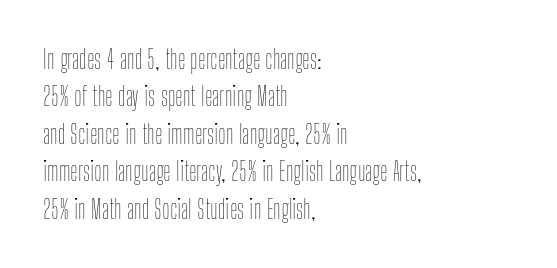
The image shows 26 px text type, upright; set left-aligned, normal line spacing (1.44x), normal letter spacing, not underlined.
